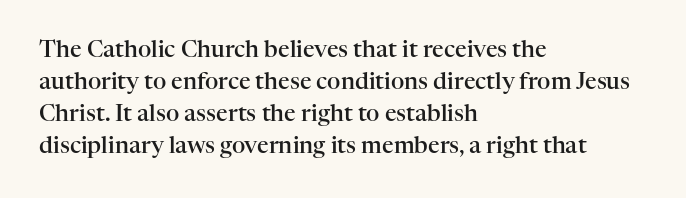
{"italic": "no", "bold": "semi", "underline": "no", "align": "left", "line_spacing": "normal", "line_spacing_ratio": 1.39, "letter_spacing": "normal", "letter_spacing_em": 0.0, "glyph_px": 23}
